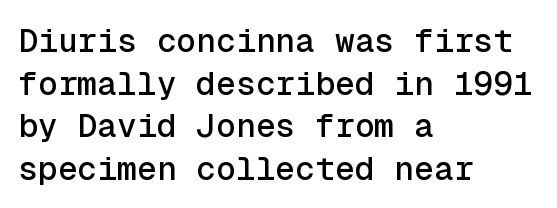
The image shows 33 px sans-serif type, upright, monospaced; set left-aligned, normal line spacing (1.29x), normal letter spacing, not underlined; a medium x-height.
